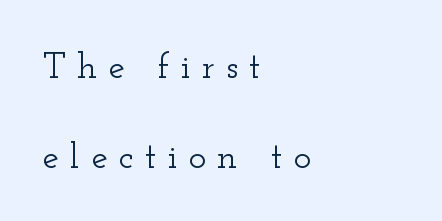
Q: Is the text italic (slanted)? A: No, it is upright.
Q: Is the typeface a serif or a sans-serif typeface? A: Serif.
Q: Is the text underlined? A: No.
Q: How is the paragraph aligned? A: Left-aligned.
Q: Is the spacing between letters normal or unusually wide? A: Unusually wide.
Q: Is the spacing between lines tight, normal or loose? A: Loose.
Q: Width (condensed, normal, or wide)? A: Wide.
Q: Stroke contrast? A: Low.
Q: x-height? A: Small.
Q: Monospaced? A: No.
